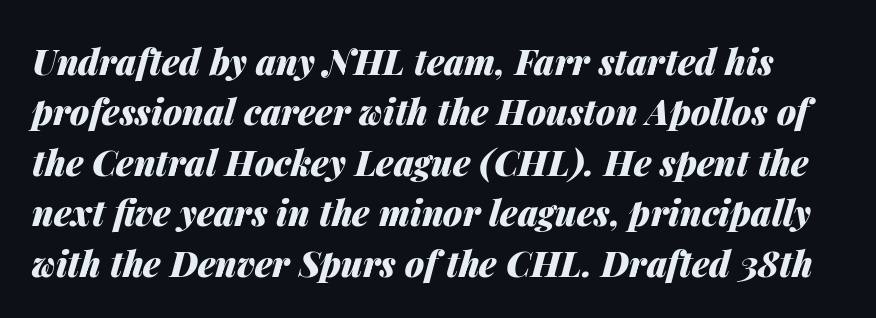
Q: Is the text bold? A: Yes.
Q: Is the text italic (slanted)? A: Yes, it leans right by about 14 degrees.
Q: Is the text underlined? A: No.
Q: Is the spacing between letters normal or unusually wide? A: Normal.
Q: Is the spacing between lines tight, normal or loose? A: Normal.
Q: Width (condensed, normal, or wide)? A: Normal.
Q: Stroke contrast? A: Medium.
Q: x-height? A: Medium.
Q: Monospaced? A: No.
